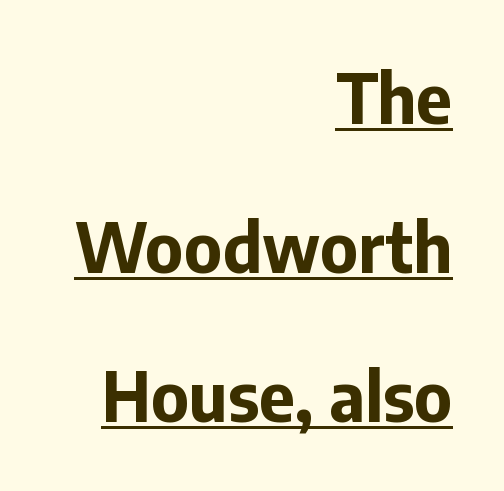
{"serif": "no", "italic": "no", "bold": "yes", "weight": "bold", "width": "normal", "stroke_contrast": "low", "x_height": "medium", "monospaced": "no", "underline": "yes", "align": "right", "line_spacing": "loose", "line_spacing_ratio": 2.16, "letter_spacing": "normal", "letter_spacing_em": 0.0, "glyph_px": 69}
